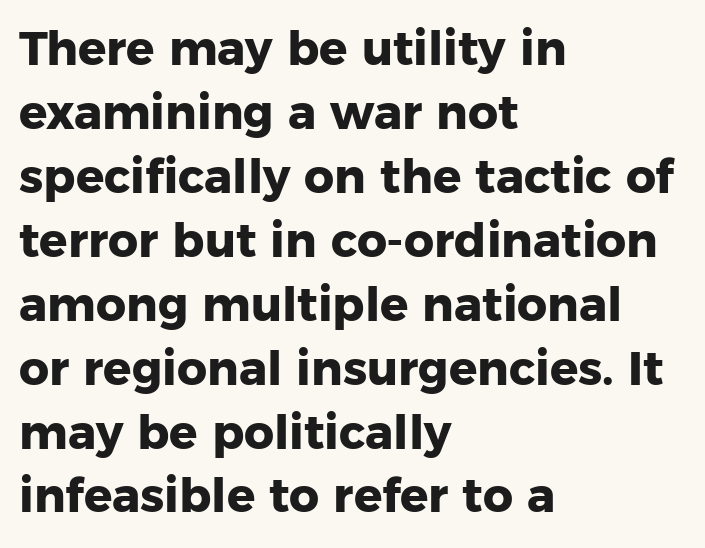
Q: Is the text bold? A: Yes.
Q: Is the text italic (slanted)? A: No, it is upright.
Q: Is the typeface a serif or a sans-serif typeface? A: Sans-serif.
Q: Is the text underlined? A: No.
Q: How is the paragraph aligned? A: Left-aligned.
Q: Is the spacing between letters normal or unusually wide? A: Normal.
Q: Is the spacing between lines tight, normal or loose? A: Normal.
Q: Width (condensed, normal, or wide)? A: Normal.
Q: Stroke contrast? A: Low.
Q: x-height? A: Medium.
Q: Monospaced? A: No.
